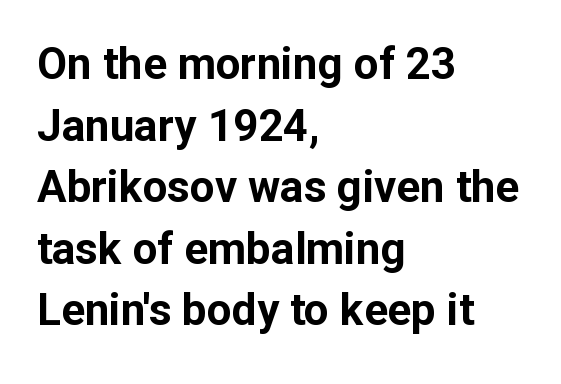
Q: Is the text bold? A: Yes.
Q: Is the text italic (slanted)? A: No, it is upright.
Q: Is the typeface a serif or a sans-serif typeface? A: Sans-serif.
Q: Is the text underlined? A: No.
Q: How is the paragraph aligned? A: Left-aligned.
Q: Is the spacing between letters normal or unusually wide? A: Normal.
Q: Is the spacing between lines tight, normal or loose? A: Normal.
Q: Width (condensed, normal, or wide)? A: Normal.
Q: Stroke contrast? A: Low.
Q: x-height? A: Medium.
Q: Monospaced? A: No.
